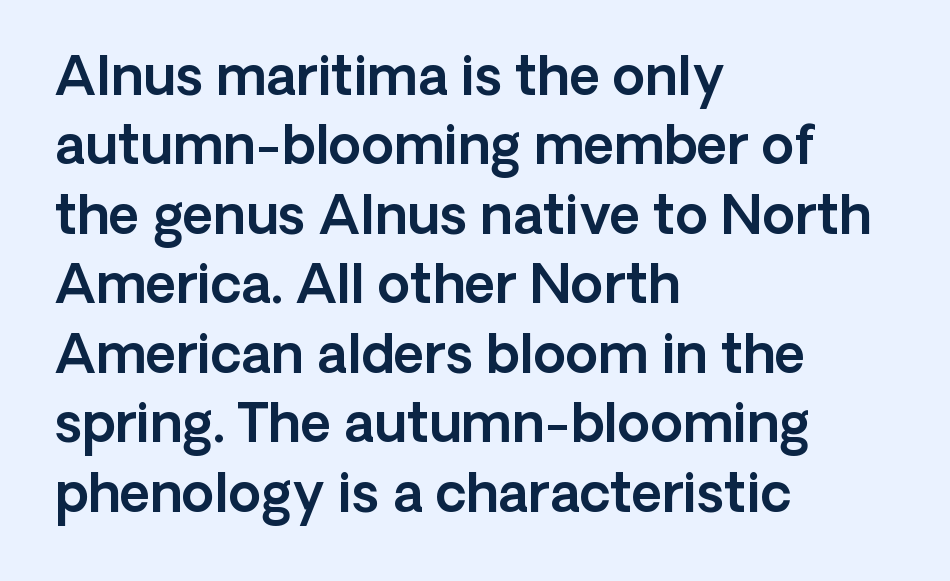
Q: Is the text italic (slanted)? A: No, it is upright.
Q: Is the typeface a serif or a sans-serif typeface? A: Sans-serif.
Q: Is the text underlined? A: No.
Q: How is the paragraph aligned? A: Left-aligned.
Q: Is the spacing between letters normal or unusually wide? A: Normal.
Q: Is the spacing between lines tight, normal or loose? A: Normal.
Q: Width (condensed, normal, or wide)? A: Normal.
Q: x-height? A: Medium.
Q: Monospaced? A: No.
